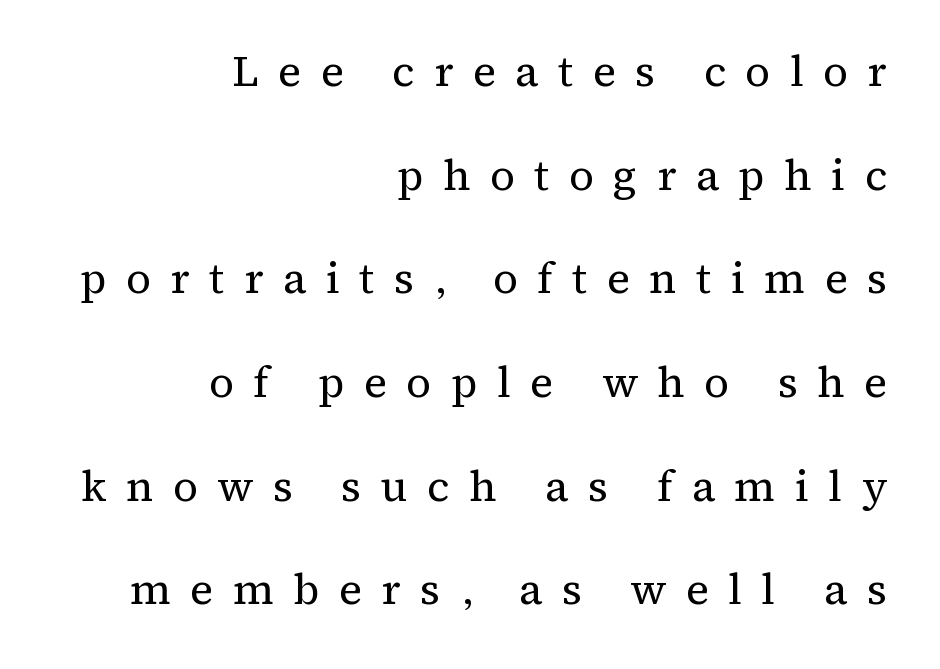
The image shows 43 px regular-weight serif type, upright; set right-aligned, loose line spacing (2.41x), unusually wide letter spacing (+0.45 em), not underlined; medium stroke contrast and a medium x-height.
